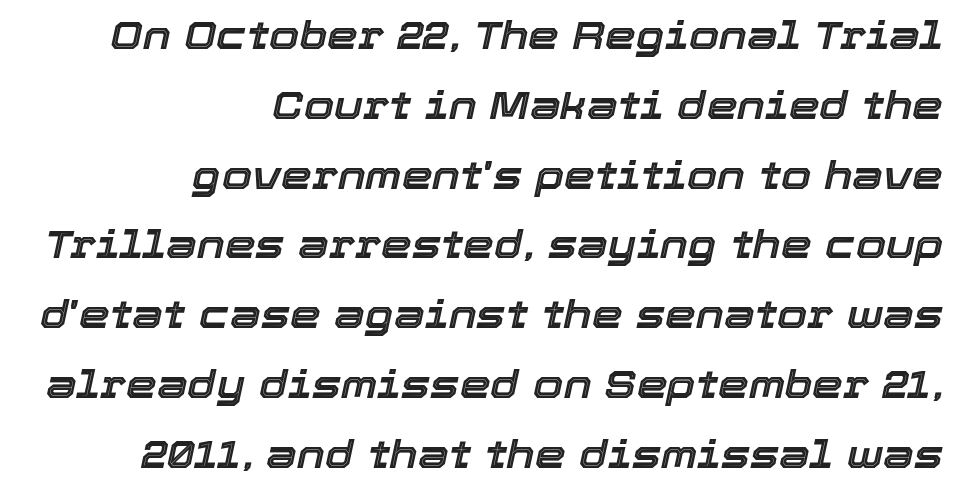
Q: Is the text italic (slanted)? A: Yes, it leans right by about 12 degrees.
Q: Is the text underlined? A: No.
Q: How is the paragraph aligned? A: Right-aligned.
Q: Is the spacing between letters normal or unusually wide? A: Normal.
Q: Width (condensed, normal, or wide)? A: Normal.
Q: x-height? A: Medium.
Q: Monospaced? A: No.
